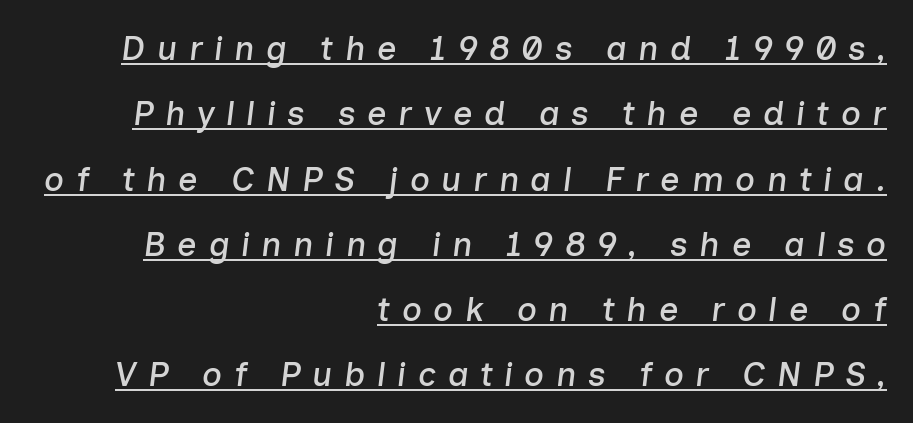
Q: Is the text italic (slanted)? A: Yes, it leans right by about 7 degrees.
Q: Is the text underlined? A: Yes.
Q: How is the paragraph aligned? A: Right-aligned.
Q: Is the spacing between letters normal or unusually wide? A: Unusually wide.
Q: Is the spacing between lines tight, normal or loose? A: Loose.
Q: Width (condensed, normal, or wide)? A: Normal.
Q: Stroke contrast? A: Low.
Q: x-height? A: Medium.
Q: Monospaced? A: No.
